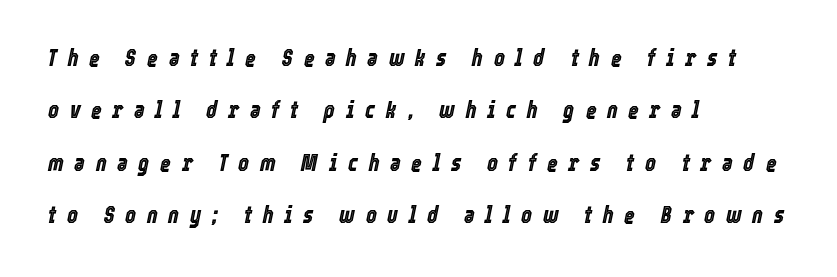
{"italic": "yes", "lean": "right", "slant_degrees": 12, "underline": "no", "align": "left", "line_spacing": "loose", "line_spacing_ratio": 2.28, "letter_spacing": "wide", "letter_spacing_em": 0.46, "glyph_px": 23}
